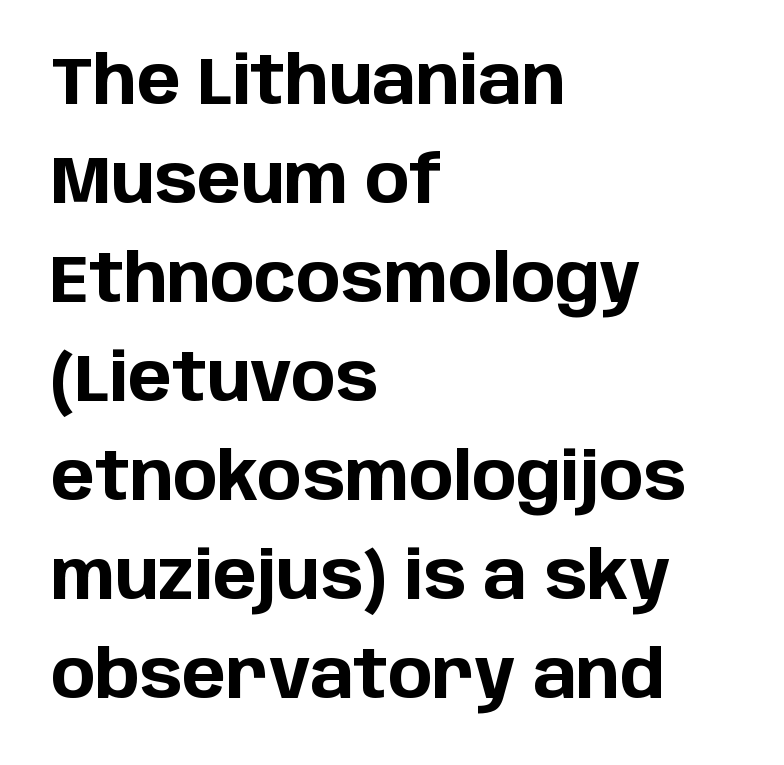
Q: Is the text bold? A: Yes.
Q: Is the text italic (slanted)? A: No, it is upright.
Q: Is the typeface a serif or a sans-serif typeface? A: Sans-serif.
Q: Is the text underlined? A: No.
Q: How is the paragraph aligned? A: Left-aligned.
Q: Is the spacing between letters normal or unusually wide? A: Normal.
Q: Is the spacing between lines tight, normal or loose? A: Normal.
Q: Width (condensed, normal, or wide)? A: Normal.
Q: Stroke contrast? A: Low.
Q: x-height? A: Large.
Q: Monospaced? A: No.
